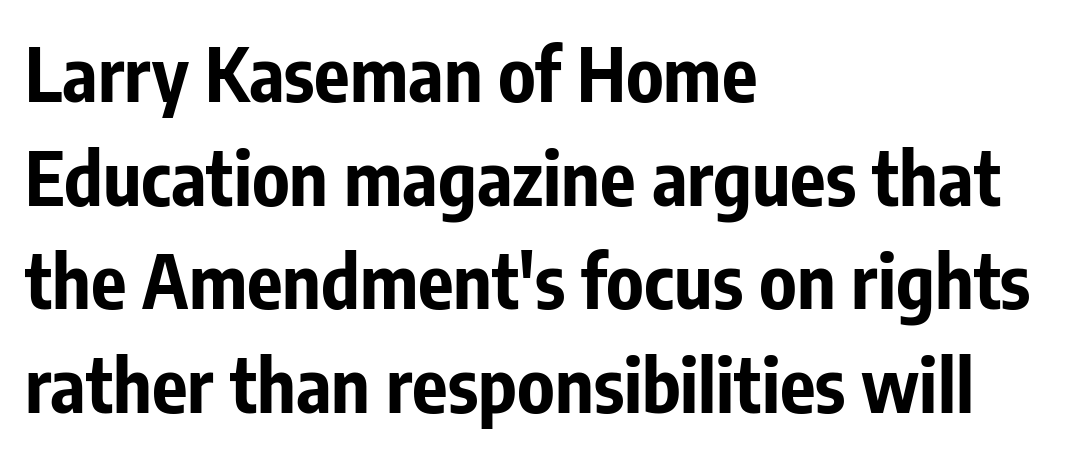
The type family on display is of the sans-serif kind. Descender tails drop into unmarked territory. The specimen reads as upright at a glance. Summary of vertical rhythm: regular, with standard interline spacing. Tracking here is standard; glyphs follow each other at the usual distance. The letters advance in unequal steps, a hallmark of proportional type.
